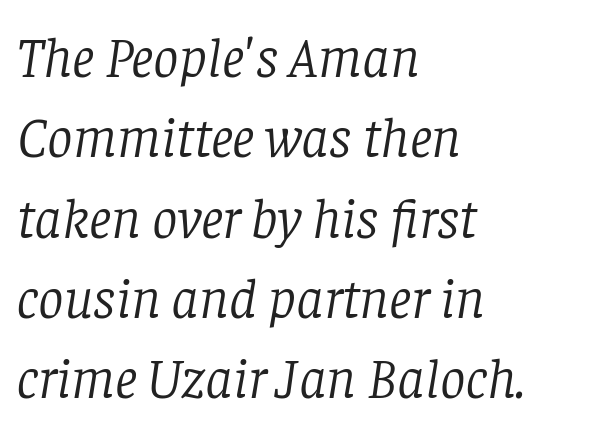
Looks like regular typesetting: each glyph gets only the width it needs. Students, note that the glyphs here touch the page at normal intervals. Typeset ragged right — the left edge is the straight one. The font family rendered here belongs to the serif group. When letters slant like this, we call the style italic.
